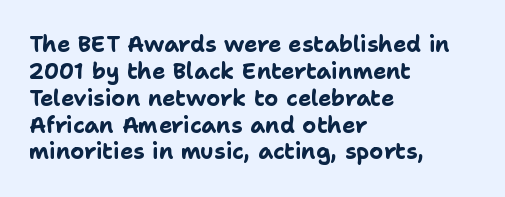
The image shows 22 px bold type, upright; set left-aligned, line spacing 1.22x, normal letter spacing, not underlined.
